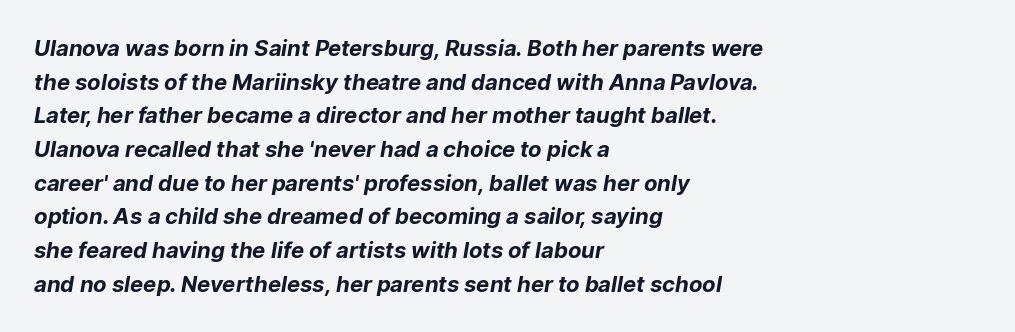
Is the type bold? Yes — the strokes are clearly thick and heavy. Horizontal alignment here is leftward, the default for most running prose. Caption: standard tracking, unaltered. Does the leading feel generous? No, just average. The glyphs are unaccompanied by any horizontal stroke below them.
